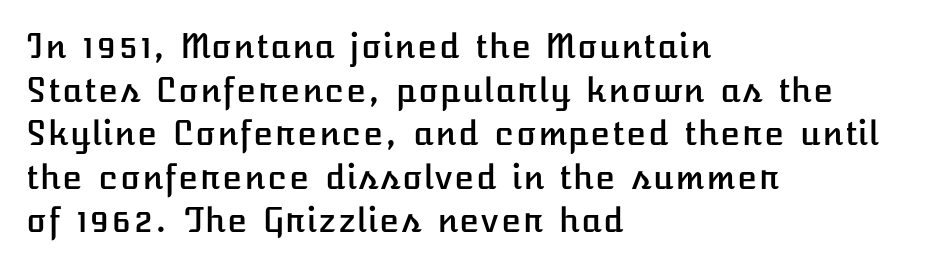
Q: Is the text italic (slanted)? A: No, it is upright.
Q: Is the text underlined? A: No.
Q: How is the paragraph aligned? A: Left-aligned.
Q: Is the spacing between letters normal or unusually wide? A: Normal.
Q: Is the spacing between lines tight, normal or loose? A: Normal.
Q: Width (condensed, normal, or wide)? A: Normal.
Q: Stroke contrast? A: Low.
Q: x-height? A: Medium.
